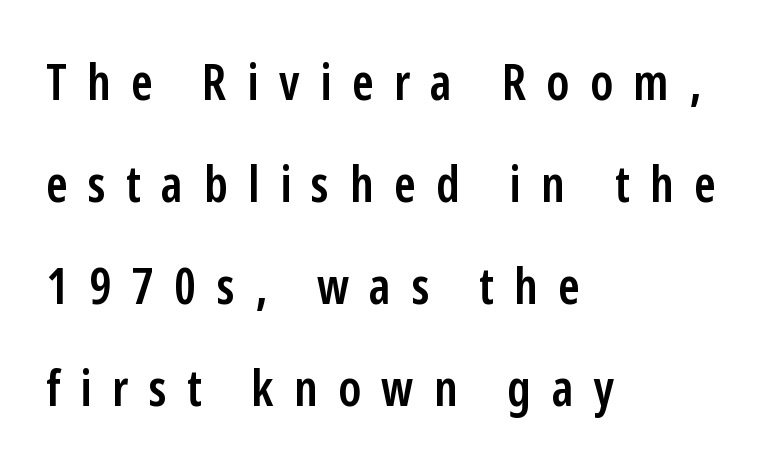
The image shows 50 px semibold, condensed sans-serif type, upright; set left-aligned, loose line spacing (2.04x), unusually wide letter spacing (+0.41 em), not underlined; low stroke contrast and a medium x-height.
